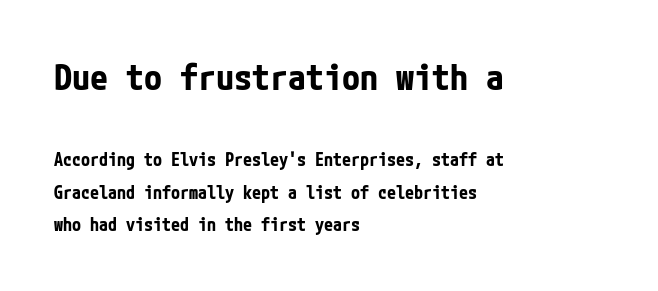
{"serif": "no", "italic": "no", "bold": "yes", "weight": "bold", "width": "condensed", "stroke_contrast": "low", "x_height": "medium", "underline": "no", "align": "left", "line_spacing_ratio": 1.81, "letter_spacing": "normal", "letter_spacing_em": 0.0, "larger_block": "first", "size_ratio": 2.0, "glyph_px": 36}
